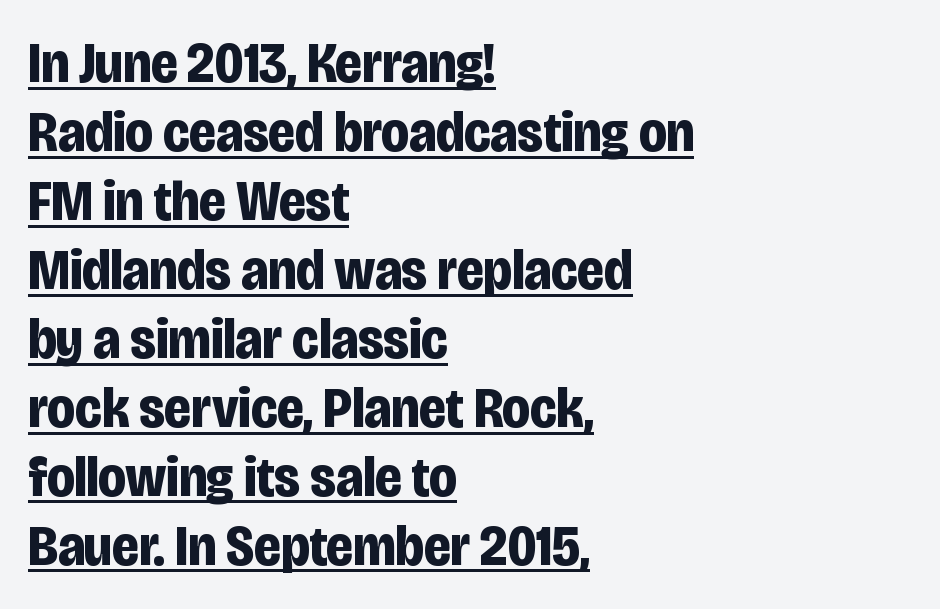
{"serif": "no", "italic": "no", "bold": "yes", "weight": "bold", "width": "condensed", "stroke_contrast": "low", "x_height": "large", "monospaced": "no", "underline": "yes", "align": "left", "line_spacing_ratio": 1.21, "letter_spacing": "normal", "letter_spacing_em": 0.0, "glyph_px": 57}
